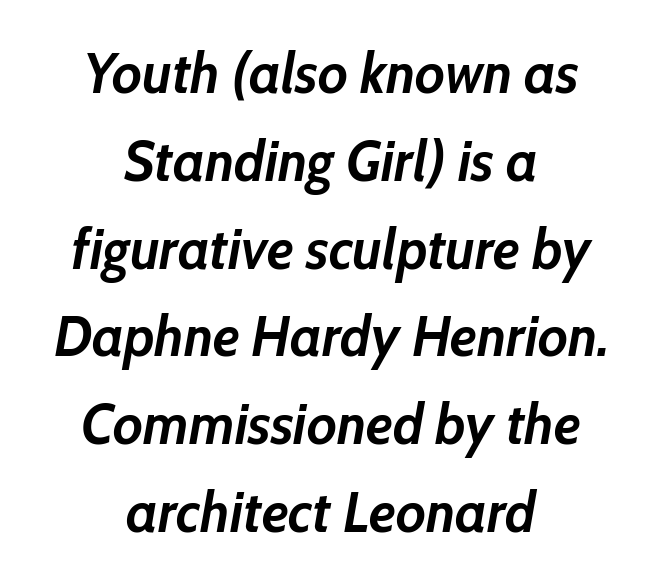
The image shows 57 px semibold type, italic (leaning right); set centered, normal line spacing (1.54x), normal letter spacing, not underlined; low stroke contrast and a medium x-height.
